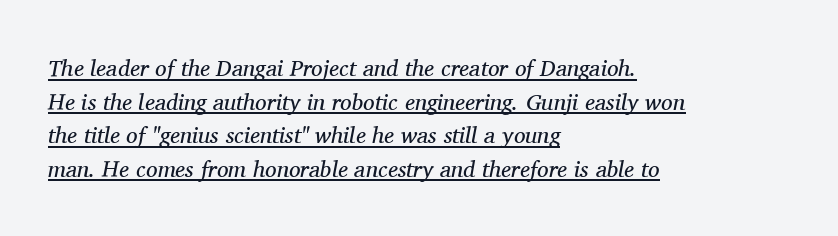
Descenders here cross a horizontal rule under the line. This is not heavy type; no bold has been used. Spacing between characters is what you'd get straight out of the box. All the whitespace from short lines collects on the right.
